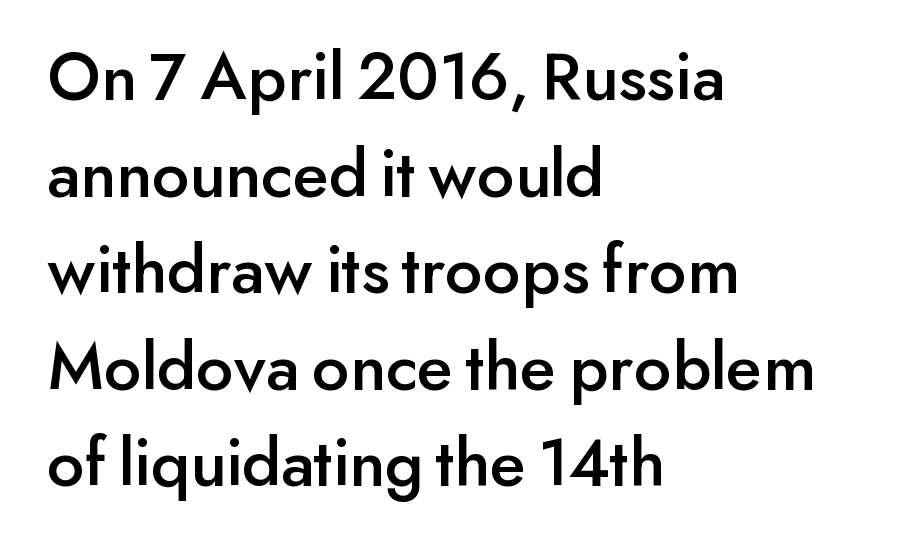
Any mark beneath the type? The region is blank. Caption: multi-line text, flush left, ragged right. The passage shown has conventional tracking throughout. The rendering uses natural spacing where letterforms have individual widths.
